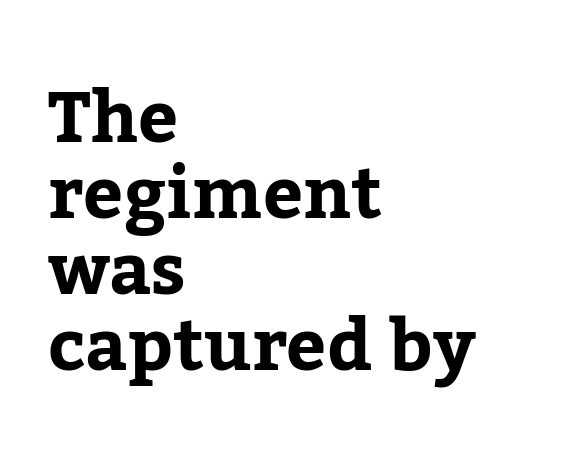
Q: Is the text bold? A: Yes.
Q: Is the text italic (slanted)? A: No, it is upright.
Q: Is the typeface a serif or a sans-serif typeface? A: Serif.
Q: Is the text underlined? A: No.
Q: How is the paragraph aligned? A: Left-aligned.
Q: Is the spacing between letters normal or unusually wide? A: Normal.
Q: Is the spacing between lines tight, normal or loose? A: Tight.
Q: Width (condensed, normal, or wide)? A: Normal.
Q: Stroke contrast? A: Low.
Q: x-height? A: Medium.
Q: Monospaced? A: No.
